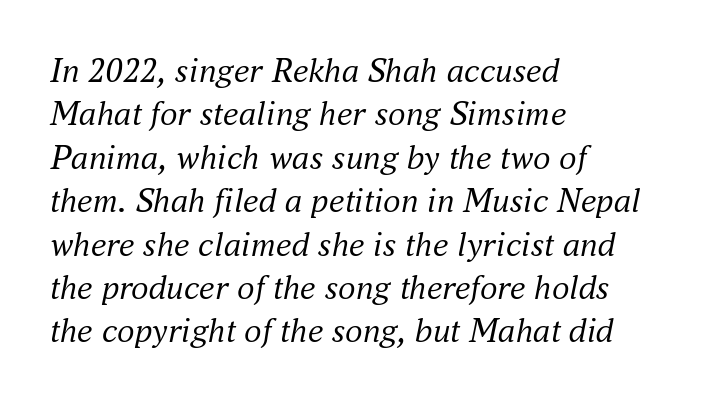
The image shows 35 px regular-weight serif type, italic (leaning right); set left-aligned, line spacing 1.24x, normal letter spacing, not underlined; medium stroke contrast and a small x-height.
